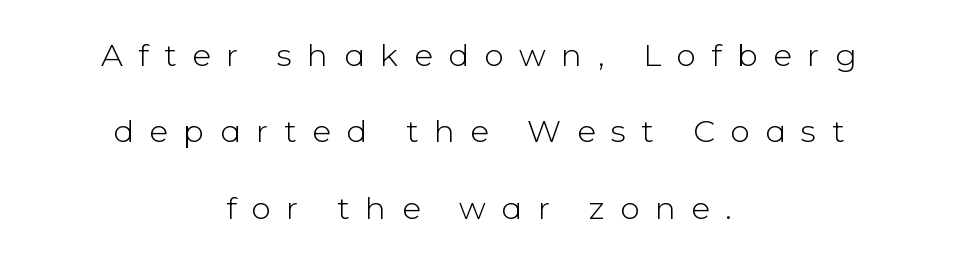
Q: Is the text bold? A: No.
Q: Is the text italic (slanted)? A: No, it is upright.
Q: Is the typeface a serif or a sans-serif typeface? A: Sans-serif.
Q: Is the text underlined? A: No.
Q: How is the paragraph aligned? A: Centered.
Q: Is the spacing between letters normal or unusually wide? A: Unusually wide.
Q: Is the spacing between lines tight, normal or loose? A: Loose.
Q: Width (condensed, normal, or wide)? A: Normal.
Q: Stroke contrast? A: Low.
Q: x-height? A: Medium.
Q: Monospaced? A: No.
